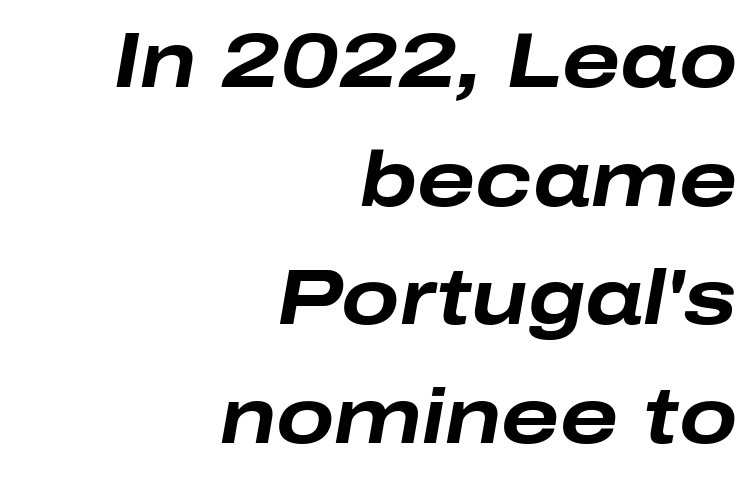
Q: Is the text bold? A: Yes.
Q: Is the text italic (slanted)? A: Yes, it leans right by about 10 degrees.
Q: Is the text underlined? A: No.
Q: How is the paragraph aligned? A: Right-aligned.
Q: Is the spacing between letters normal or unusually wide? A: Normal.
Q: Is the spacing between lines tight, normal or loose? A: Normal.
Q: Width (condensed, normal, or wide)? A: Wide.
Q: Stroke contrast? A: Low.
Q: x-height? A: Medium.
Q: Monospaced? A: No.
